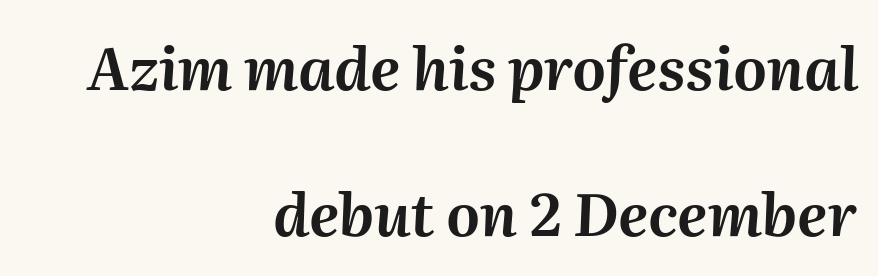
Q: Is the text italic (slanted)? A: Yes, it leans right by about 2 degrees.
Q: Is the text underlined? A: No.
Q: How is the paragraph aligned? A: Right-aligned.
Q: Is the spacing between letters normal or unusually wide? A: Normal.
Q: Is the spacing between lines tight, normal or loose? A: Loose.
Q: Width (condensed, normal, or wide)? A: Normal.
Q: Stroke contrast? A: Medium.
Q: x-height? A: Medium.
Q: Monospaced? A: No.
